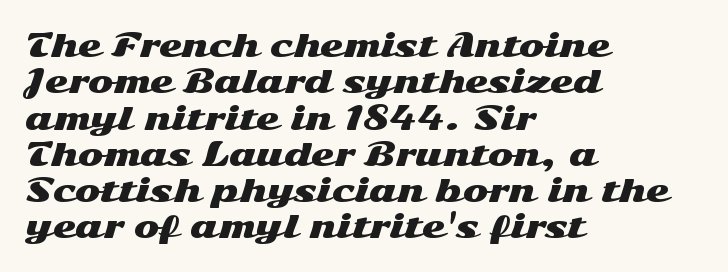
Q: Is the text italic (slanted)? A: Yes.
Q: Is the typeface a serif or a sans-serif typeface? A: Sans-serif.
Q: Is the text underlined? A: No.
Q: How is the paragraph aligned? A: Left-aligned.
Q: Is the spacing between letters normal or unusually wide? A: Normal.
Q: Width (condensed, normal, or wide)? A: Wide.
Q: Stroke contrast? A: Medium.
Q: x-height? A: Medium.
Q: Monospaced? A: No.
